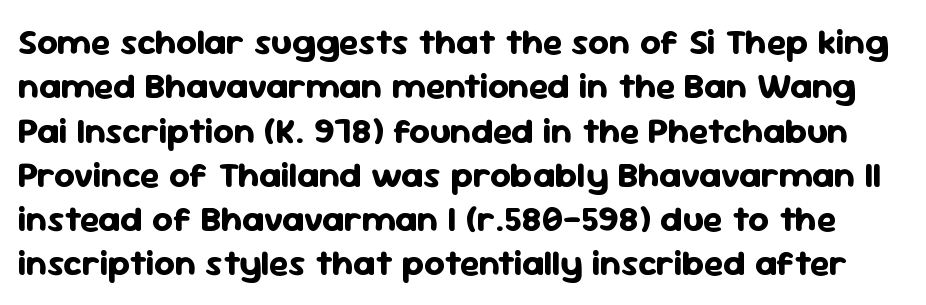
Q: Is the text bold? A: Yes.
Q: Is the text italic (slanted)? A: No, it is upright.
Q: Is the typeface a serif or a sans-serif typeface? A: Sans-serif.
Q: Is the text underlined? A: No.
Q: Is the spacing between letters normal or unusually wide? A: Normal.
Q: Width (condensed, normal, or wide)? A: Normal.
Q: Stroke contrast? A: Low.
Q: x-height? A: Medium.
Q: Monospaced? A: No.
